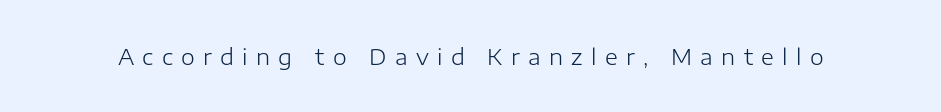
Q: Is the text bold? A: No.
Q: Is the text italic (slanted)? A: No, it is upright.
Q: Is the text underlined? A: No.
Q: Is the spacing between letters normal or unusually wide? A: Unusually wide.
